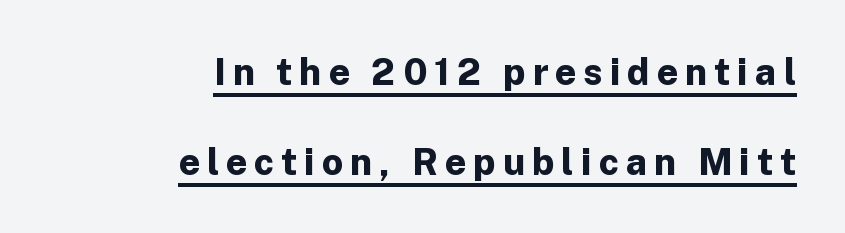
Q: Is the text bold? A: Yes.
Q: Is the text italic (slanted)? A: No, it is upright.
Q: Is the typeface a serif or a sans-serif typeface? A: Sans-serif.
Q: Is the text underlined? A: Yes.
Q: How is the paragraph aligned? A: Right-aligned.
Q: Is the spacing between lines tight, normal or loose? A: Loose.
Q: Width (condensed, normal, or wide)? A: Normal.
Q: Stroke contrast? A: Low.
Q: x-height? A: Medium.
Q: Monospaced? A: No.
